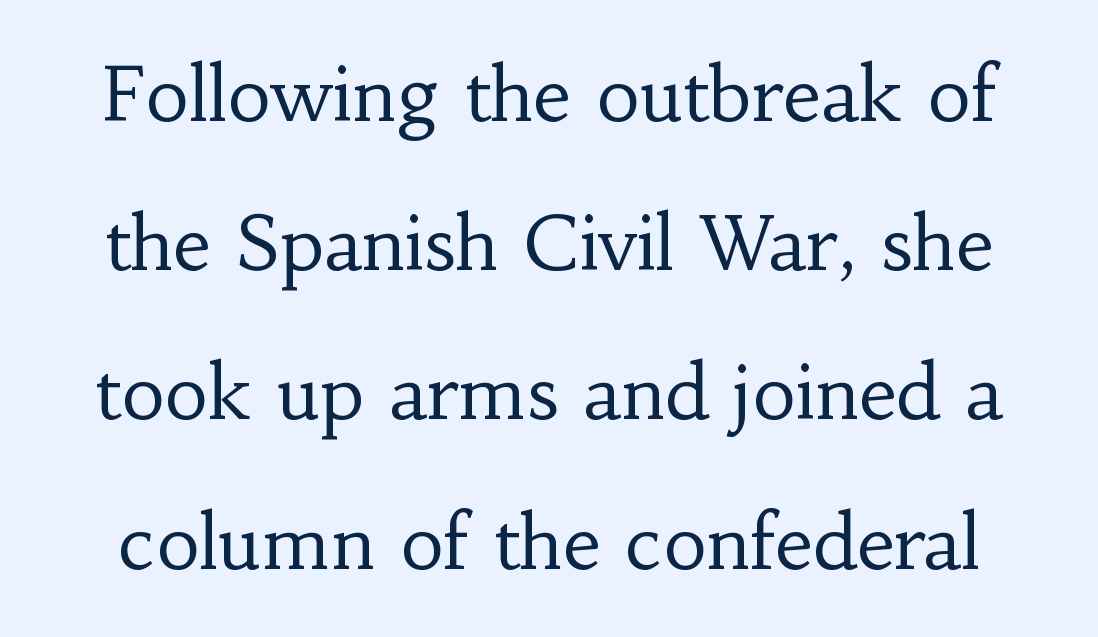
{"serif": "yes", "italic": "no", "bold": "no", "weight": "regular", "width": "normal", "stroke_contrast": "low", "x_height": "small", "monospaced": "no", "underline": "no", "line_spacing": "loose", "line_spacing_ratio": 1.99, "letter_spacing": "normal", "letter_spacing_em": 0.0, "glyph_px": 75}
